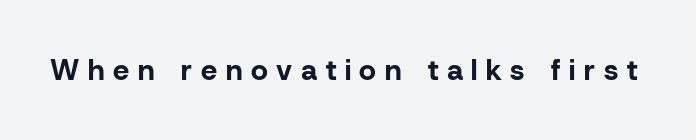
The image shows 29 px bold sans-serif type, upright; set unusually wide letter spacing (+0.3 em), not underlined; low stroke contrast and a medium x-height.
